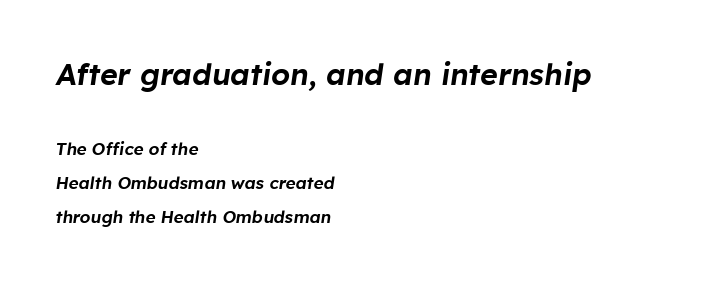
{"italic": "yes", "lean": "right", "slant_degrees": 8, "width": "normal", "stroke_contrast": "low", "x_height": "medium", "monospaced": "no", "underline": "no", "align": "left", "line_spacing": "loose", "line_spacing_ratio": 1.98, "letter_spacing": "normal", "letter_spacing_em": 0.0, "larger_block": "first", "size_ratio": 1.76, "glyph_px": 30}
